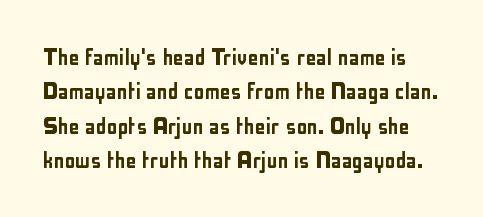
The image shows 27 px text type, upright; set normal line spacing (1.27x), normal letter spacing, not underlined.
